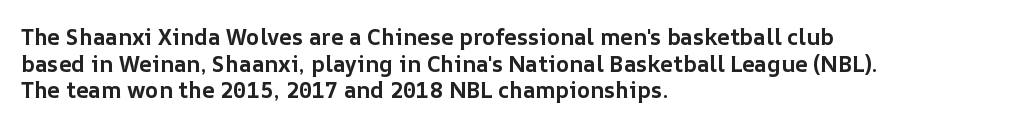
The image shows 22 px bold type, upright; set left-aligned, line spacing 1.21x, normal letter spacing, not underlined.
